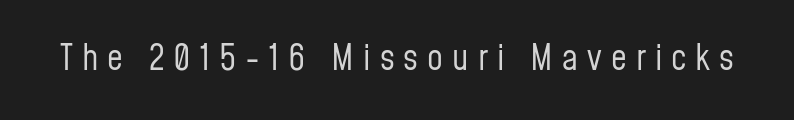
The image shows 35 px regular-weight, condensed sans-serif type, upright; set unusually wide letter spacing (+0.26 em), not underlined; low stroke contrast and a medium x-height.
